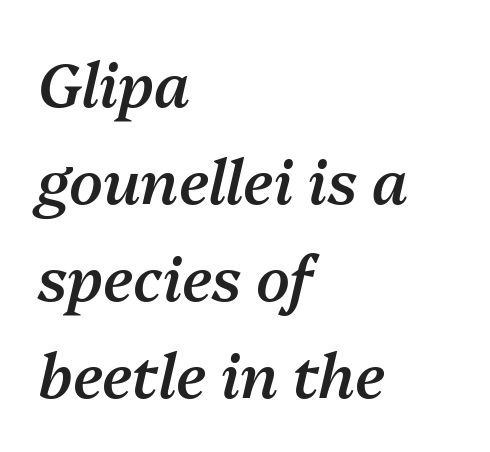
Look at the stroke-to-counter ratio: somewhat heavy, a semibold. A normal amount of white space separates one row of letters from the next. This sample is left-justified, so line endings fall wherever the words run out. Each letter keeps its own natural width here, so spacing adapts to shape. Plain, unruled lines of type.
